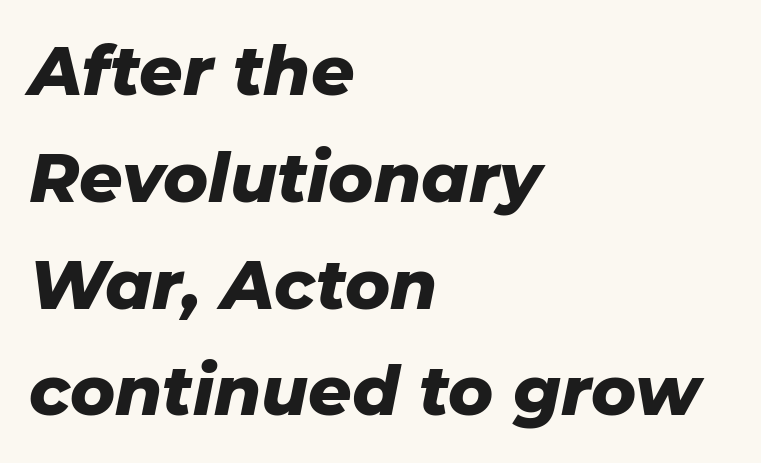
{"italic": "yes", "lean": "right", "slant_degrees": 11, "bold": "yes", "weight": "heavy", "width": "normal", "stroke_contrast": "low", "x_height": "medium", "monospaced": "no", "underline": "no", "align": "left", "line_spacing": "normal", "line_spacing_ratio": 1.57, "letter_spacing": "normal", "letter_spacing_em": 0.0, "glyph_px": 68}
